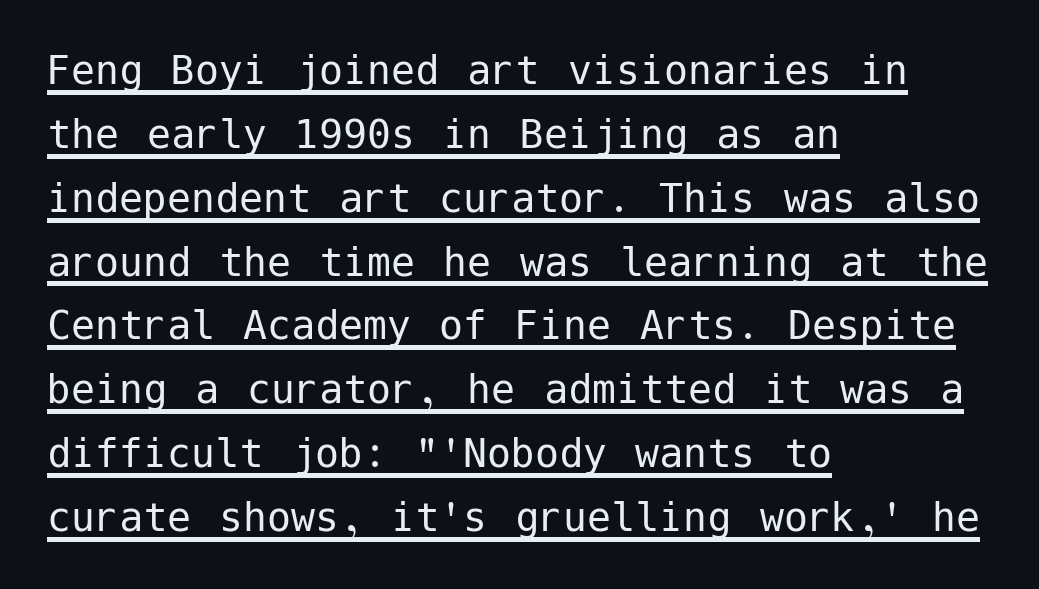
The image shows 48 px regular-weight sans-serif type, upright; set left-aligned, normal line spacing (1.33x), normal letter spacing, underlined; low stroke contrast and a medium x-height.
